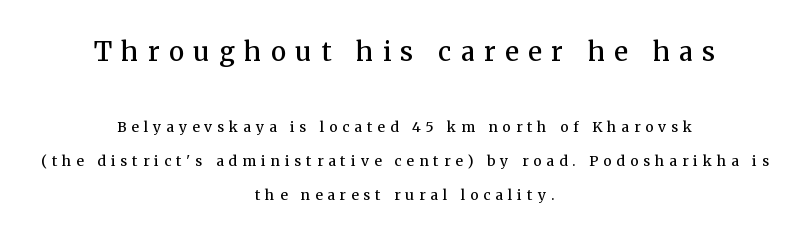
{"italic": "no", "bold": "semi", "underline": "no", "align": "center", "line_spacing": "loose", "line_spacing_ratio": 2.41, "letter_spacing": "wide", "letter_spacing_em": 0.36, "larger_block": "first", "size_ratio": 1.86, "glyph_px": 26}
